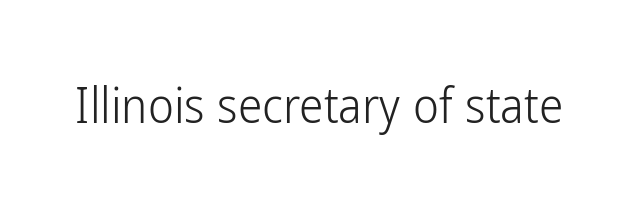
Here the designer chose a conventional face with non-uniform glyph widths. Regarding serifs, this sample does without them. The letters sit at their default tracking, neither squeezed nor spread. The words here are not underlined. This is roman type, the default non-slanted kind. The face looks like a standard text weight, possibly lighter.
